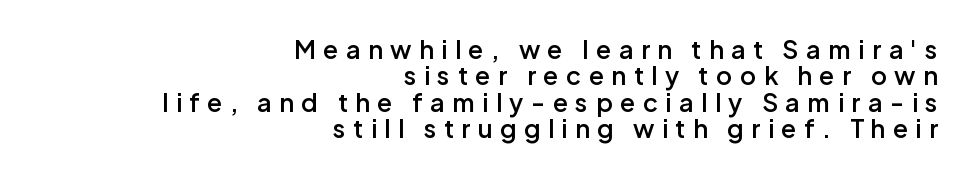
The image shows 25 px text type, upright; set right-aligned, tight line spacing (1.06x), unusually wide letter spacing (+0.3 em), not underlined.
